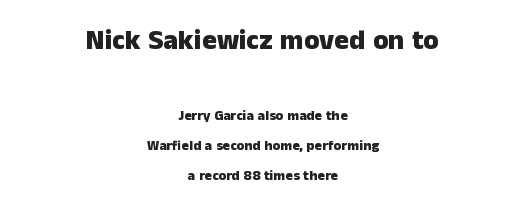
Q: Is the text bold? A: Yes.
Q: Is the text italic (slanted)? A: No, it is upright.
Q: Is the typeface a serif or a sans-serif typeface? A: Sans-serif.
Q: Is the text underlined? A: No.
Q: How is the paragraph aligned? A: Centered.
Q: Is the spacing between letters normal or unusually wide? A: Normal.
Q: Is the spacing between lines tight, normal or loose? A: Loose.
Q: Which block of text is set in a larger size, the first (top) or the second (bottom)? A: The first (top) one.
Q: Width (condensed, normal, or wide)? A: Normal.
Q: Stroke contrast? A: Low.
Q: x-height? A: Medium.
Q: Monospaced? A: No.
